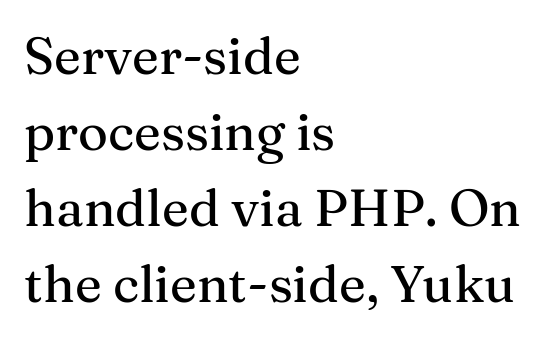
{"serif": "yes", "italic": "no", "width": "normal", "stroke_contrast": "medium", "x_height": "medium", "monospaced": "no", "underline": "no", "align": "left", "line_spacing": "normal", "line_spacing_ratio": 1.49, "letter_spacing": "normal", "letter_spacing_em": 0.0, "glyph_px": 51}
